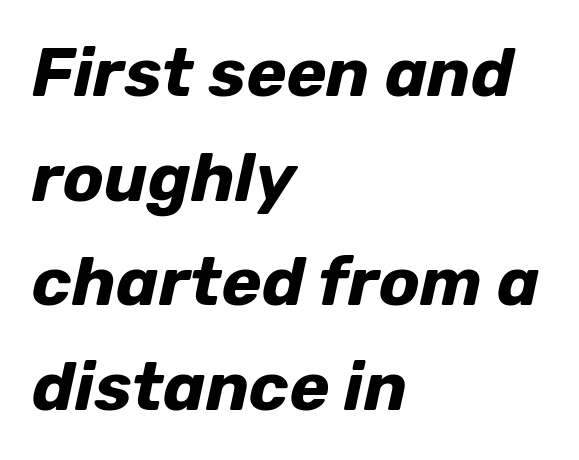
These lines keep a tight, regular rhythm from letter to letter. Underlining? Definitely not there. Layout note: lines flush left. Evenly set lines give the paragraph a standard silhouette. Summary of weight: heavy, a full bold.
